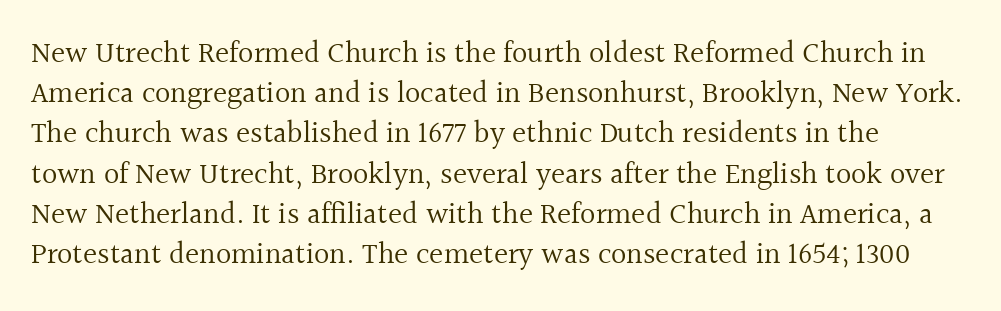
Q: Is the text bold? A: No.
Q: Is the text italic (slanted)? A: No, it is upright.
Q: Is the typeface a serif or a sans-serif typeface? A: Serif.
Q: Is the text underlined? A: No.
Q: Is the spacing between letters normal or unusually wide? A: Normal.
Q: Is the spacing between lines tight, normal or loose? A: Normal.
Q: Width (condensed, normal, or wide)? A: Normal.
Q: x-height? A: Medium.
Q: Monospaced? A: No.
